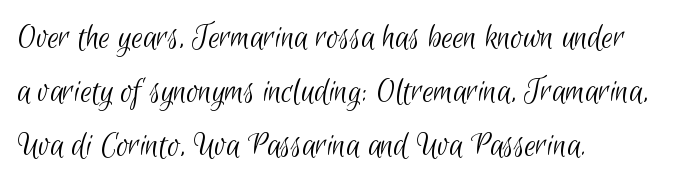
Q: Is the text bold? A: No.
Q: Is the typeface a serif or a sans-serif typeface? A: Sans-serif.
Q: Is the text underlined? A: No.
Q: How is the paragraph aligned? A: Left-aligned.
Q: Is the spacing between letters normal or unusually wide? A: Normal.
Q: Is the spacing between lines tight, normal or loose? A: Normal.
Q: Width (condensed, normal, or wide)? A: Condensed.
Q: Stroke contrast? A: Low.
Q: x-height? A: Small.
Q: Monospaced? A: No.
